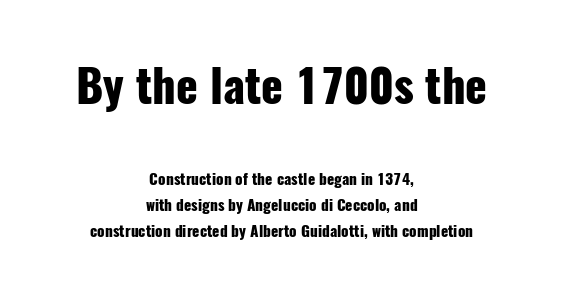
The image shows 45 px heavy, condensed sans-serif type, upright; set centered, line spacing 1.74x, normal letter spacing, not underlined; the first (top) block is 3.0x larger; low stroke contrast and a medium x-height.
